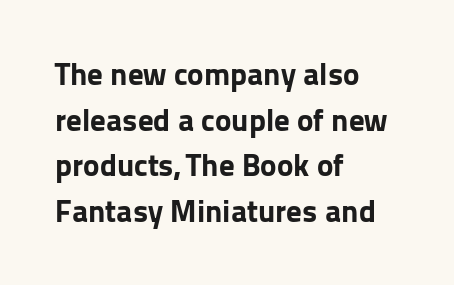
{"serif": "no", "italic": "no", "bold": "yes", "weight": "bold", "width": "normal", "stroke_contrast": "low", "x_height": "medium", "monospaced": "no", "underline": "no", "align": "left", "line_spacing": "normal", "line_spacing_ratio": 1.47, "letter_spacing": "normal", "letter_spacing_em": 0.0, "glyph_px": 31}
